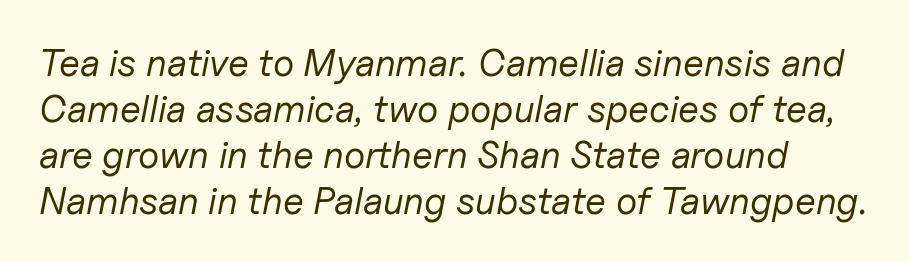
The image shows 38 px regular-weight type, italic (leaning right); set line spacing 1.21x, normal letter spacing, not underlined; low stroke contrast and a medium x-height.
